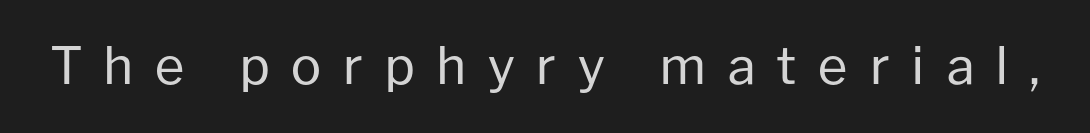
Each word looks stretched out because of the extra space between its letters. A typesetter would label this face a sans. Clear beneath every line of the passage. Varying glyph widths throughout — classic text-font behaviour.
